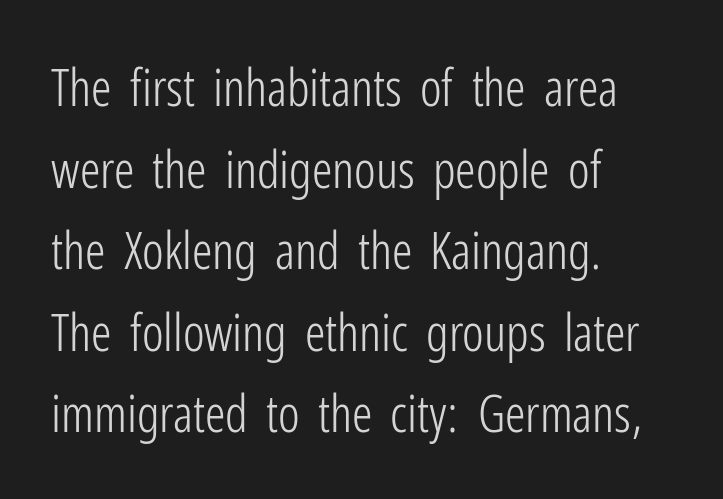
{"serif": "no", "italic": "no", "bold": "no", "weight": "light", "width": "condensed", "stroke_contrast": "low", "x_height": "medium", "monospaced": "no", "underline": "no", "align": "left", "line_spacing": "normal", "line_spacing_ratio": 1.6, "letter_spacing": "normal", "letter_spacing_em": 0.0, "glyph_px": 51}
